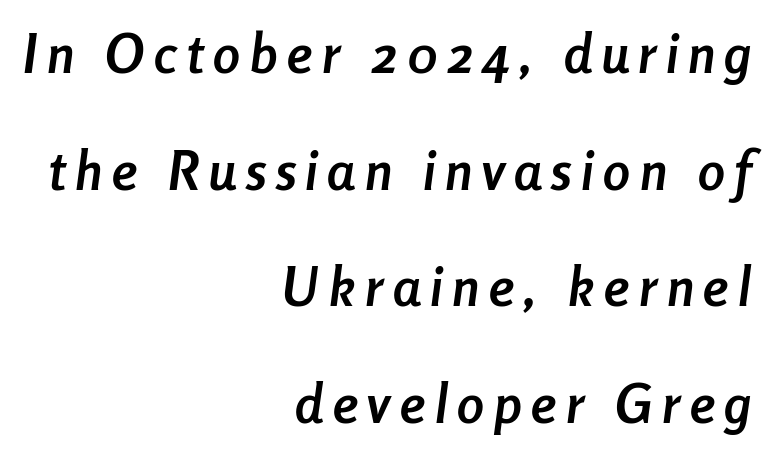
If you drew a ruler down the right edge, every line would touch it. Proportional: the letters do not fall into vertical columns. A dark, heavy texture on the line: the type is bold. Has an underline been added? It has not. Summary of vertical rhythm: relaxed, with wide interline spacing.
